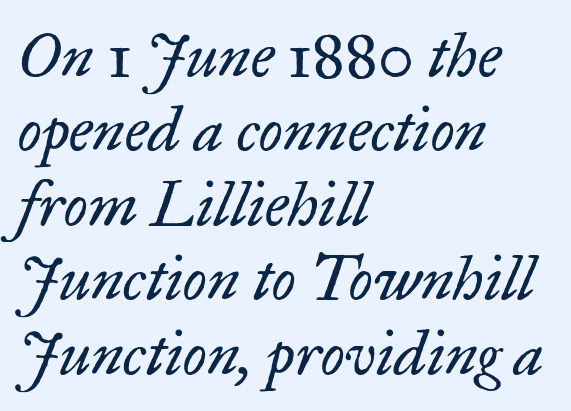
The image shows 62 px regular-weight serif type, italic (leaning right); set left-aligned, line spacing 1.2x, normal letter spacing, not underlined; low stroke contrast and a small x-height.
